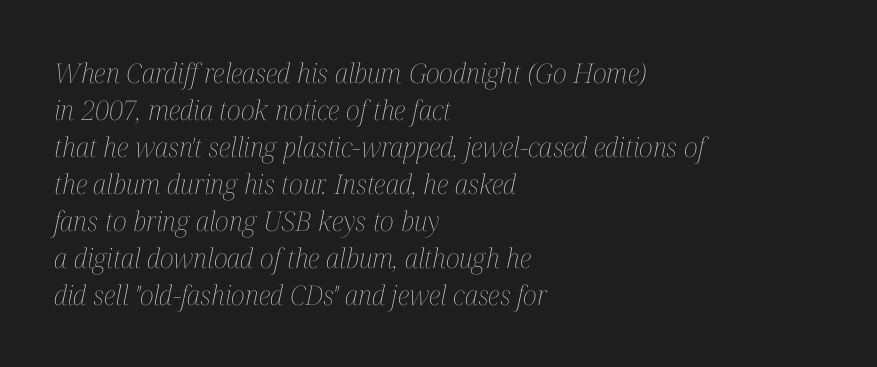
Honestly, the letter spacing is just normal — you wouldn't notice it. These glyphs show unthickened strokes, regular width or finer. The glyphs look as if they've been sheared to an angle. Underline: absent. The compositor pushed each line to the left boundary. The space between consecutive lines is moderate.
